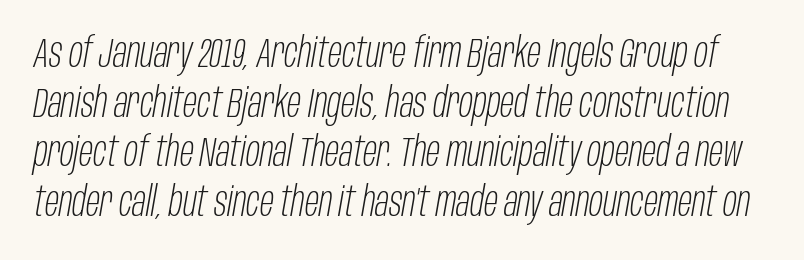
Q: Is the text bold? A: No.
Q: Is the text italic (slanted)? A: Yes, it leans right by about 10 degrees.
Q: Is the text underlined? A: No.
Q: Is the spacing between letters normal or unusually wide? A: Normal.
Q: Width (condensed, normal, or wide)? A: Condensed.
Q: Stroke contrast? A: Low.
Q: x-height? A: Large.
Q: Monospaced? A: No.
